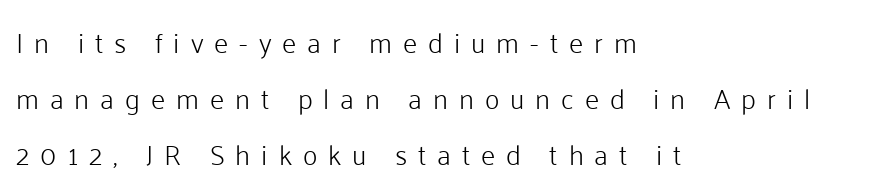
The image shows 28 px light sans-serif type, upright; set left-aligned, loose line spacing (2.0x), unusually wide letter spacing (+0.39 em), not underlined; low stroke contrast and a medium x-height.
